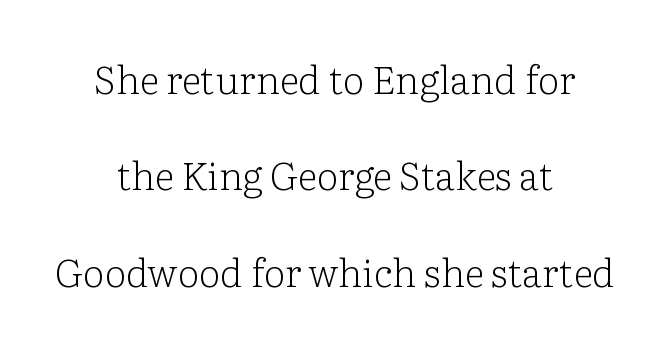
Q: Is the text bold? A: No.
Q: Is the text italic (slanted)? A: No, it is upright.
Q: Is the typeface a serif or a sans-serif typeface? A: Serif.
Q: Is the text underlined? A: No.
Q: How is the paragraph aligned? A: Centered.
Q: Is the spacing between letters normal or unusually wide? A: Normal.
Q: Is the spacing between lines tight, normal or loose? A: Loose.
Q: Width (condensed, normal, or wide)? A: Normal.
Q: Stroke contrast? A: Low.
Q: x-height? A: Medium.
Q: Monospaced? A: No.
